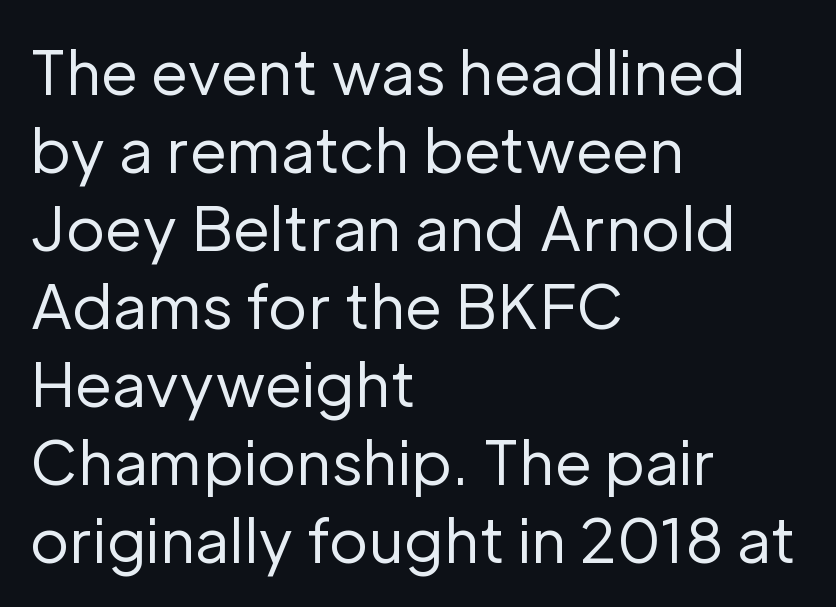
Nothing sits at the stroke ends, so this counts as sans-serif. If you drew a line through each stem, it would be perfectly vertical. Varying glyph widths throughout — classic text-font behaviour. The face looks like a standard text weight, possibly lighter. The gaps between neighbouring characters are ordinary and unremarkable.
